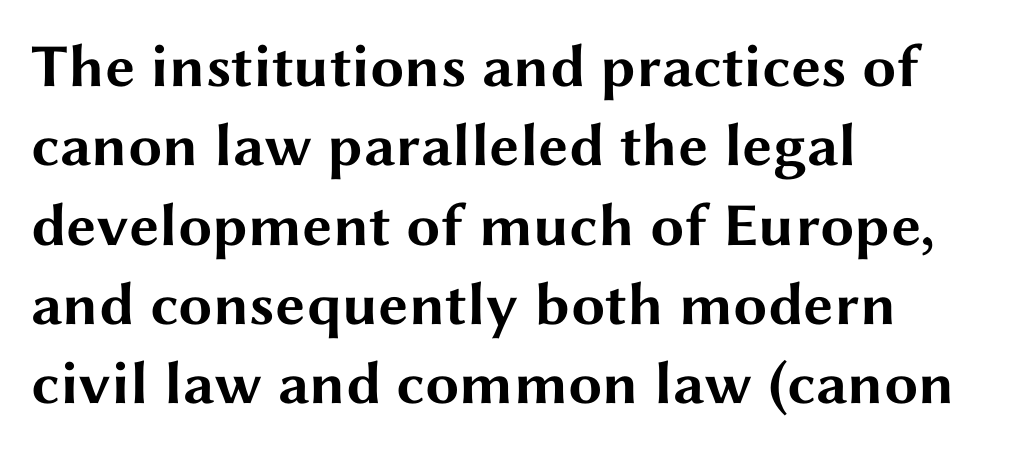
{"serif": "no", "italic": "no", "bold": "yes", "weight": "bold", "width": "wide", "stroke_contrast": "medium", "x_height": "medium", "monospaced": "no", "underline": "no", "align": "left", "line_spacing": "normal", "line_spacing_ratio": 1.3, "letter_spacing": "normal", "letter_spacing_em": 0.0, "glyph_px": 61}
